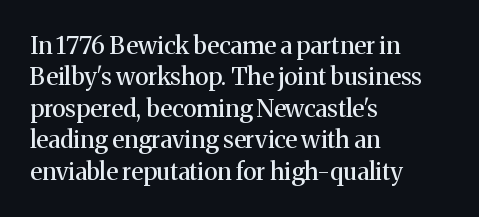
{"italic": "no", "underline": "no", "align": "left", "line_spacing": "normal", "line_spacing_ratio": 1.31, "letter_spacing": "normal", "letter_spacing_em": 0.0, "glyph_px": 24}
